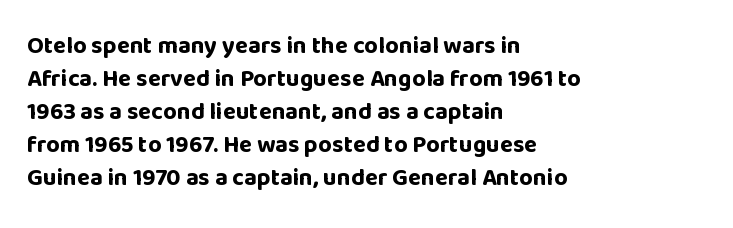
The image shows 24 px bold type, upright; set left-aligned, normal line spacing (1.37x), normal letter spacing, not underlined.
